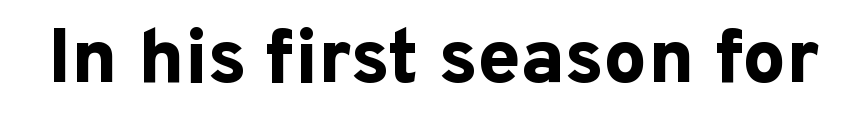
{"serif": "no", "italic": "no", "bold": "yes", "weight": "bold", "width": "normal", "stroke_contrast": "low", "x_height": "medium", "monospaced": "no", "underline": "no", "letter_spacing": "normal", "letter_spacing_em": 0.0, "glyph_px": 77}
